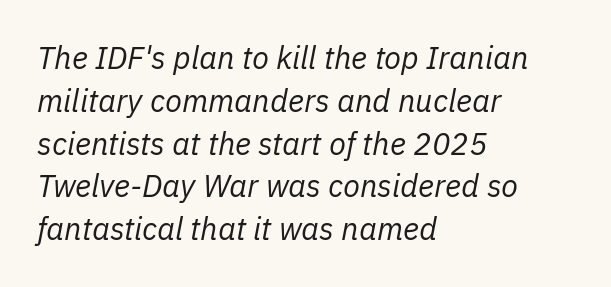
{"italic": "yes", "lean": "right", "slant_degrees": 11, "bold": "no", "weight": "regular", "width": "normal", "stroke_contrast": "low", "x_height": "medium", "monospaced": "no", "underline": "no", "align": "left", "line_spacing": "normal", "line_spacing_ratio": 1.38, "letter_spacing": "normal", "letter_spacing_em": 0.0, "glyph_px": 31}
